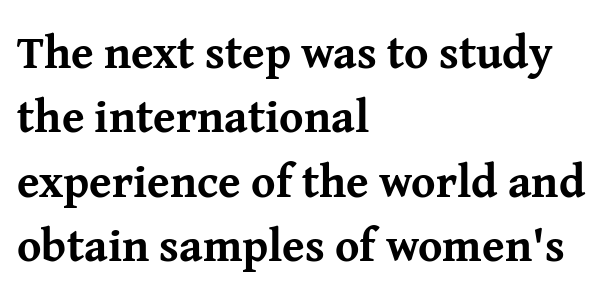
Spacing between characters is what you'd get straight out of the box. A clean baseline with only descenders dipping below it. The compositor pushed each line to the left boundary. These lines sit exactly where default settings would place them. The letters stand straight up with perfectly vertical stems.
